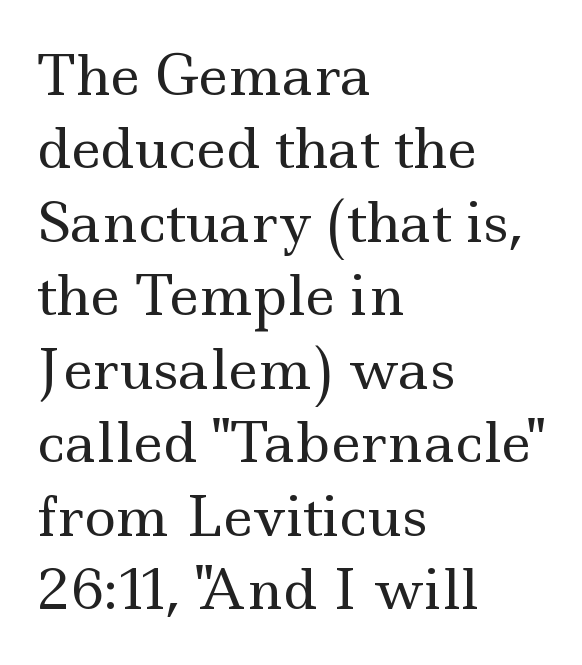
The image shows 54 px regular-weight, wide serif type, upright; set left-aligned, normal line spacing (1.36x), normal letter spacing, not underlined; a small x-height.
